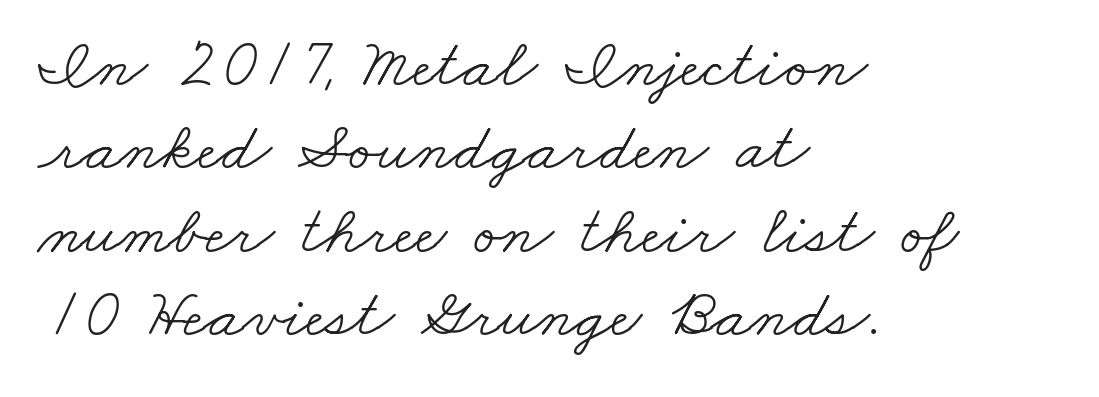
Q: Is the text bold? A: No.
Q: Is the typeface a serif or a sans-serif typeface? A: Serif.
Q: Is the text underlined? A: No.
Q: How is the paragraph aligned? A: Left-aligned.
Q: Is the spacing between letters normal or unusually wide? A: Normal.
Q: Width (condensed, normal, or wide)? A: Wide.
Q: Stroke contrast? A: Low.
Q: x-height? A: Small.
Q: Monospaced? A: No.
